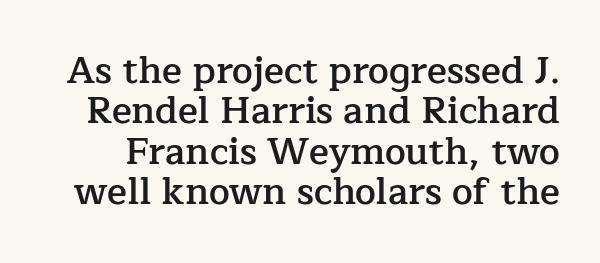
The image shows 37 px semibold serif type, upright; set tight line spacing (1.09x), normal letter spacing, not underlined; low stroke contrast and a medium x-height.
